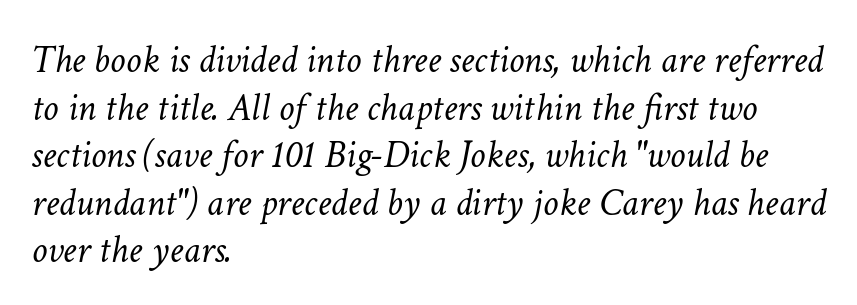
Q: Is the text bold? A: No.
Q: Is the text italic (slanted)? A: Yes, it leans right by about 11 degrees.
Q: Is the text underlined? A: No.
Q: How is the paragraph aligned? A: Left-aligned.
Q: Is the spacing between letters normal or unusually wide? A: Normal.
Q: Width (condensed, normal, or wide)? A: Normal.
Q: Stroke contrast? A: Low.
Q: x-height? A: Medium.
Q: Monospaced? A: No.
